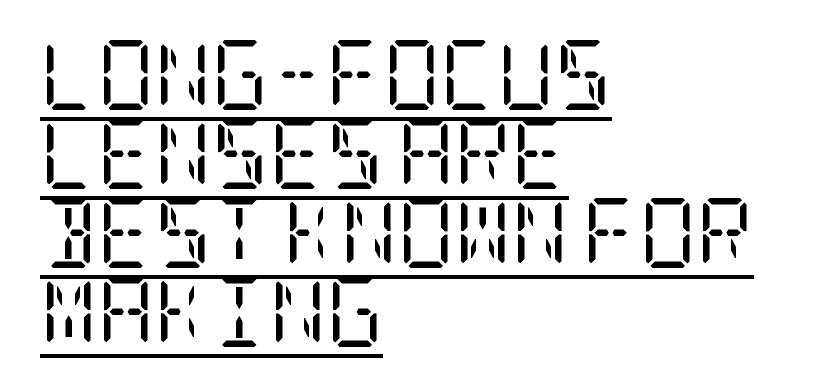
The image shows 70 px regular-weight, condensed serif type, upright; set left-aligned, tight line spacing (1.13x), normal letter spacing, underlined; low stroke contrast and a large x-height.
